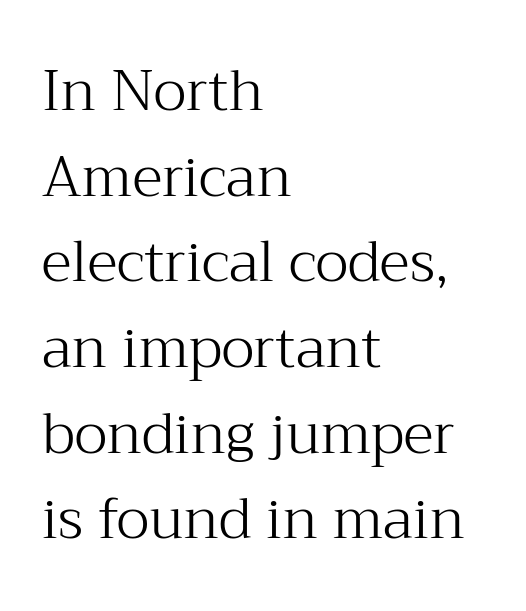
The image shows 56 px light serif type, upright; set left-aligned, normal line spacing (1.53x), normal letter spacing, not underlined; medium stroke contrast and a medium x-height.
